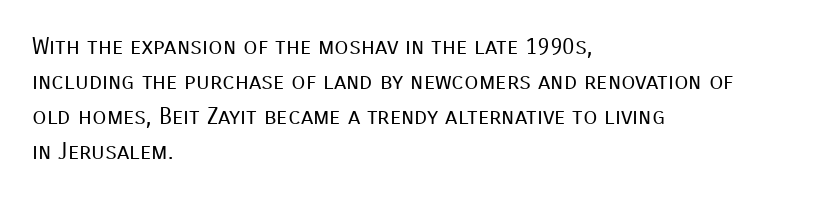
{"italic": "no", "bold": "no", "underline": "no", "align": "left", "line_spacing": "normal", "line_spacing_ratio": 1.52, "letter_spacing": "normal", "letter_spacing_em": 0.0, "glyph_px": 23}
